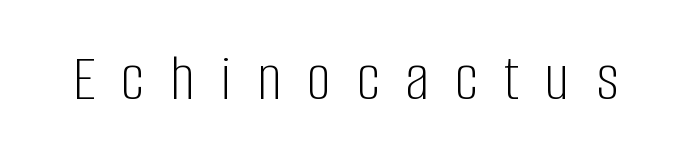
The image shows 68 px light, condensed sans-serif type, upright; set unusually wide letter spacing (+0.38 em), not underlined; low stroke contrast and a large x-height.
